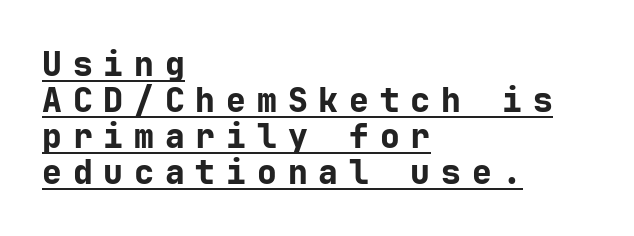
The rendering shows plain stroke endings on the letterforms — a sans-serif design. Glance below the letters and you will spot a drawn line. These lines stack with their left ends in a neat column. This is the regular roman posture of the typeface.
